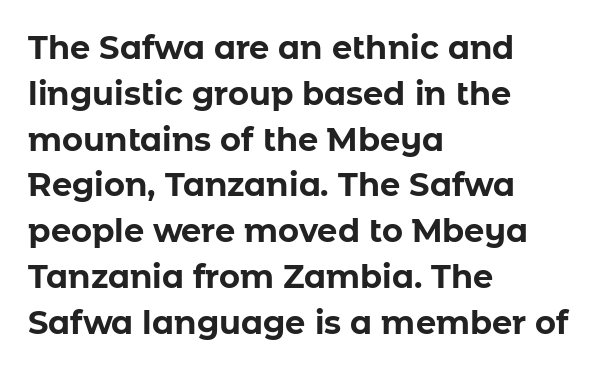
Q: Is the text bold? A: Yes.
Q: Is the text italic (slanted)? A: No, it is upright.
Q: Is the typeface a serif or a sans-serif typeface? A: Sans-serif.
Q: Is the text underlined? A: No.
Q: How is the paragraph aligned? A: Left-aligned.
Q: Is the spacing between letters normal or unusually wide? A: Normal.
Q: Is the spacing between lines tight, normal or loose? A: Normal.
Q: Width (condensed, normal, or wide)? A: Normal.
Q: Stroke contrast? A: Low.
Q: x-height? A: Medium.
Q: Monospaced? A: No.
